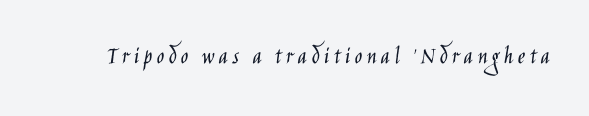
The image shows 25 px text type; set not underlined.
